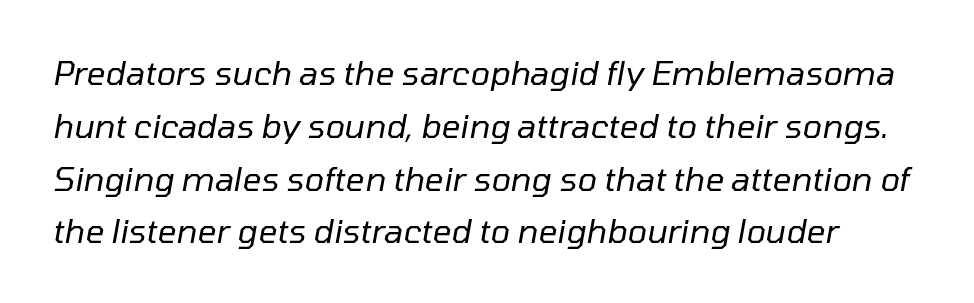
Q: Is the text bold? A: No.
Q: Is the text italic (slanted)? A: Yes, it leans right by about 10 degrees.
Q: Is the text underlined? A: No.
Q: Is the spacing between letters normal or unusually wide? A: Normal.
Q: Is the spacing between lines tight, normal or loose? A: Normal.
Q: Width (condensed, normal, or wide)? A: Normal.
Q: Stroke contrast? A: Low.
Q: x-height? A: Medium.
Q: Monospaced? A: No.
